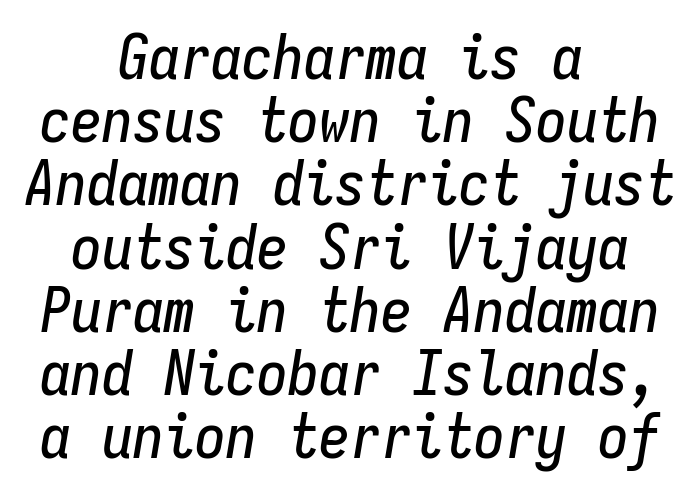
Q: Is the text italic (slanted)? A: Yes, it leans right by about 9 degrees.
Q: Is the text underlined? A: No.
Q: How is the paragraph aligned? A: Centered.
Q: Is the spacing between letters normal or unusually wide? A: Normal.
Q: Is the spacing between lines tight, normal or loose? A: Tight.
Q: Width (condensed, normal, or wide)? A: Condensed.
Q: Stroke contrast? A: Low.
Q: x-height? A: Medium.
Q: Monospaced? A: Yes.
